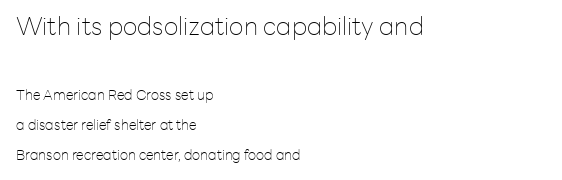
Q: Is the text bold? A: No.
Q: Is the text italic (slanted)? A: No, it is upright.
Q: Is the text underlined? A: No.
Q: How is the paragraph aligned? A: Left-aligned.
Q: Is the spacing between letters normal or unusually wide? A: Normal.
Q: Is the spacing between lines tight, normal or loose? A: Loose.
Q: Which block of text is set in a larger size, the first (top) or the second (bottom)? A: The first (top) one.
